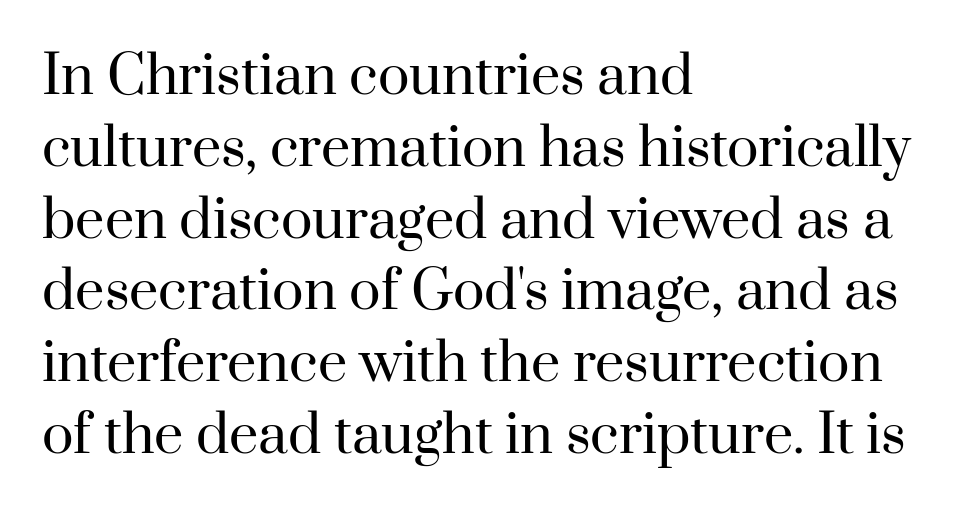
Q: Is the text bold? A: No.
Q: Is the text italic (slanted)? A: No, it is upright.
Q: Is the typeface a serif or a sans-serif typeface? A: Serif.
Q: Is the text underlined? A: No.
Q: How is the paragraph aligned? A: Left-aligned.
Q: Is the spacing between letters normal or unusually wide? A: Normal.
Q: Is the spacing between lines tight, normal or loose? A: Normal.
Q: Width (condensed, normal, or wide)? A: Normal.
Q: Stroke contrast? A: High.
Q: x-height? A: Small.
Q: Monospaced? A: No.
